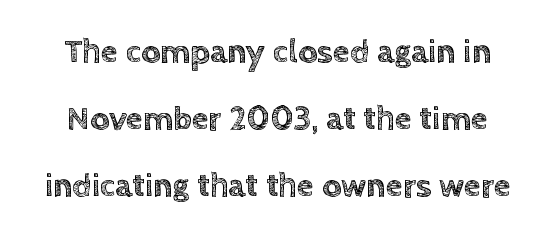
Q: Is the text italic (slanted)? A: No, it is upright.
Q: Is the text underlined? A: No.
Q: Is the spacing between letters normal or unusually wide? A: Normal.
Q: Is the spacing between lines tight, normal or loose? A: Loose.
Q: Width (condensed, normal, or wide)? A: Normal.
Q: x-height? A: Large.
Q: Monospaced? A: No.
